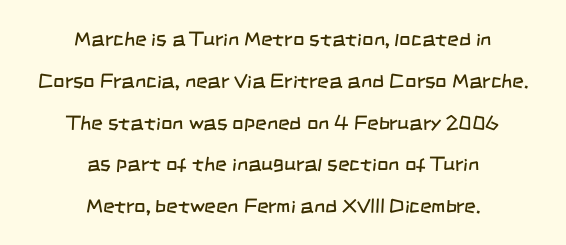
Q: Is the text bold? A: No.
Q: Is the text underlined? A: No.
Q: How is the paragraph aligned? A: Centered.
Q: Is the spacing between letters normal or unusually wide? A: Normal.
Q: Is the spacing between lines tight, normal or loose? A: Loose.
